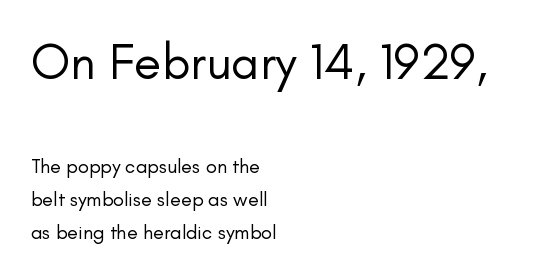
{"serif": "no", "italic": "no", "bold": "no", "weight": "regular", "width": "normal", "stroke_contrast": "low", "x_height": "small", "monospaced": "no", "underline": "no", "align": "left", "line_spacing": "normal", "line_spacing_ratio": 1.66, "letter_spacing": "normal", "letter_spacing_em": 0.0, "larger_block": "first", "size_ratio": 2.5, "glyph_px": 50}
